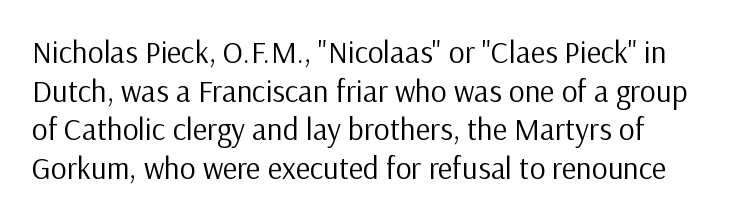
Q: Is the text bold? A: No.
Q: Is the text italic (slanted)? A: No, it is upright.
Q: Is the typeface a serif or a sans-serif typeface? A: Sans-serif.
Q: Is the text underlined? A: No.
Q: Is the spacing between letters normal or unusually wide? A: Normal.
Q: Is the spacing between lines tight, normal or loose? A: Normal.
Q: Width (condensed, normal, or wide)? A: Normal.
Q: Stroke contrast? A: Low.
Q: x-height? A: Medium.
Q: Monospaced? A: No.
